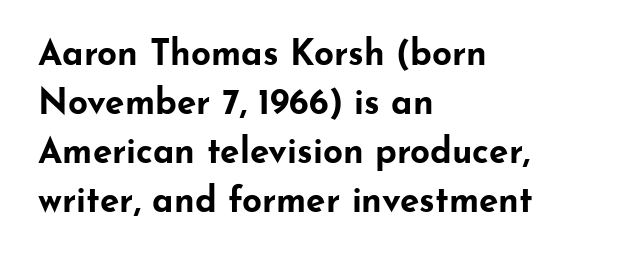
Successive baselines arrive at the customary interval. The face used here is rendered with its standard letterfit. Each row of text sits above clean, open space. The lettering holds an erect, upright posture throughout. Stroke thickness is high; the sample reads as a true bold.
